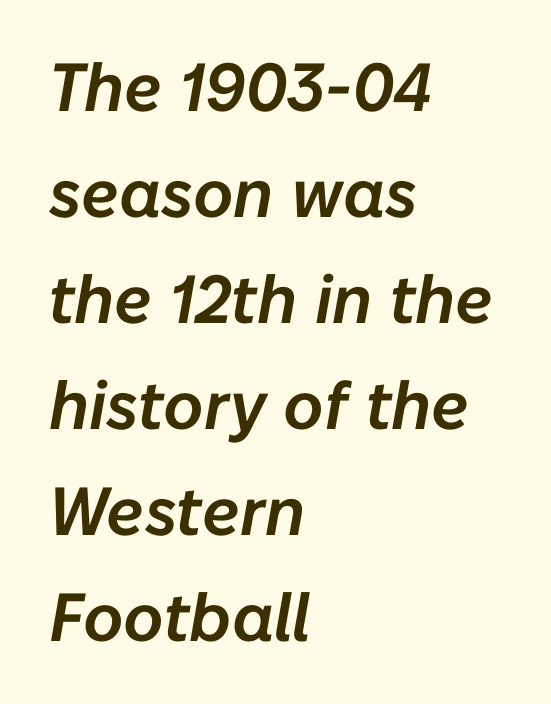
The glyphs look as if they've been sheared to an angle. Leading matches the norm, producing a regular column. A bare baseline throughout the passage. Nothing unusual about the tracking: characters are spaced as the font intends. You could not count columns in this text — the font is proportionally spaced. The ragged edge is on the right, which tells us the setting is flush left.
